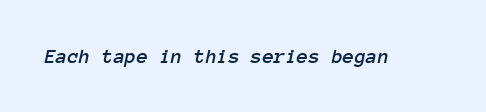
The image shows 21 px text type, italic (leaning right); set normal letter spacing, not underlined.
